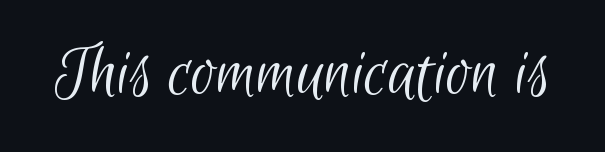
Stroke mass is kept to a normal reading level or below. Caption: standard tracking, unaltered. You could not count columns in this text — the font is proportionally spaced. The space directly below the letters is spotless.
